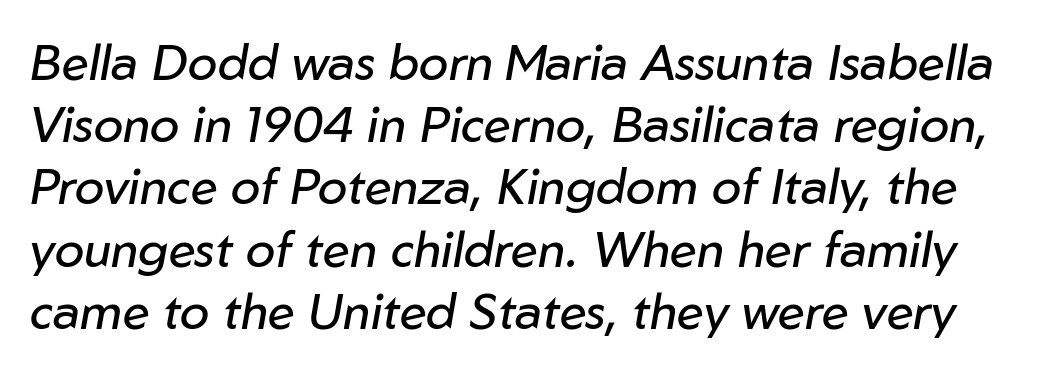
{"italic": "yes", "lean": "right", "slant_degrees": 10, "bold": "no", "weight": "regular", "width": "normal", "stroke_contrast": "low", "x_height": "medium", "monospaced": "no", "underline": "no", "line_spacing": "normal", "line_spacing_ratio": 1.27, "letter_spacing": "normal", "letter_spacing_em": 0.0, "glyph_px": 49}
